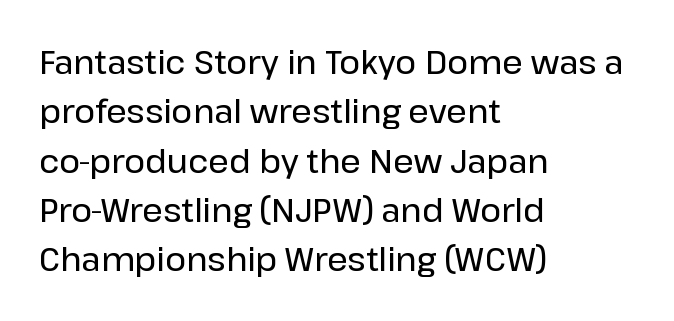
The image shows 32 px sans-serif type, upright; set left-aligned, normal line spacing (1.54x), normal letter spacing, not underlined; low stroke contrast and a medium x-height.
